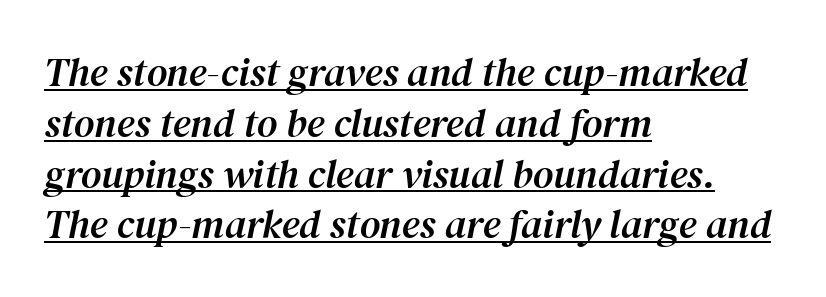
{"serif": "yes", "italic": "yes", "lean": "right", "slant_degrees": 12, "width": "normal", "stroke_contrast": "medium", "x_height": "medium", "monospaced": "no", "underline": "yes", "align": "left", "line_spacing": "normal", "line_spacing_ratio": 1.27, "letter_spacing": "normal", "letter_spacing_em": 0.0, "glyph_px": 40}
